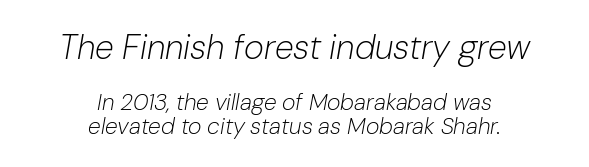
The image shows 34 px light type, italic (leaning right); set centered, tight line spacing (1.03x), normal letter spacing, not underlined; the first (top) block is 1.48x larger; low stroke contrast and a medium x-height.
